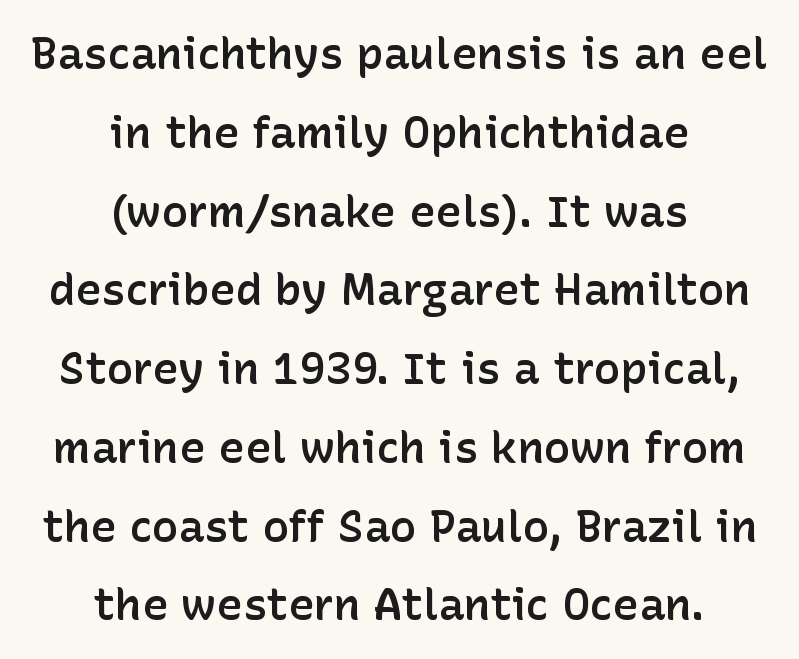
{"serif": "no", "italic": "no", "bold": "semi", "weight": "semibold", "width": "normal", "stroke_contrast": "low", "x_height": "medium", "monospaced": "no", "underline": "no", "align": "center", "line_spacing_ratio": 1.79, "letter_spacing": "normal", "letter_spacing_em": 0.0, "glyph_px": 44}
